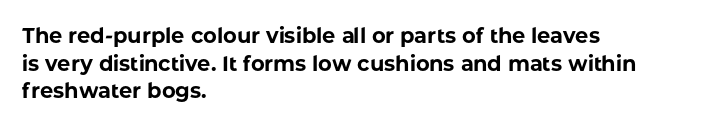
{"italic": "no", "bold": "yes", "underline": "no", "align": "left", "line_spacing": "normal", "line_spacing_ratio": 1.32, "letter_spacing": "normal", "letter_spacing_em": 0.0, "glyph_px": 21}
